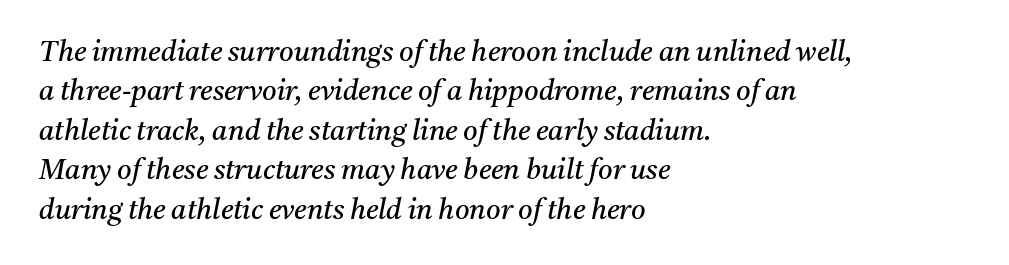
Q: Is the text bold? A: No.
Q: Is the text italic (slanted)? A: Yes, it leans right by about 11 degrees.
Q: Is the typeface a serif or a sans-serif typeface? A: Serif.
Q: Is the text underlined? A: No.
Q: How is the paragraph aligned? A: Left-aligned.
Q: Is the spacing between letters normal or unusually wide? A: Normal.
Q: Is the spacing between lines tight, normal or loose? A: Normal.
Q: Width (condensed, normal, or wide)? A: Normal.
Q: Stroke contrast? A: Medium.
Q: x-height? A: Medium.
Q: Monospaced? A: No.
